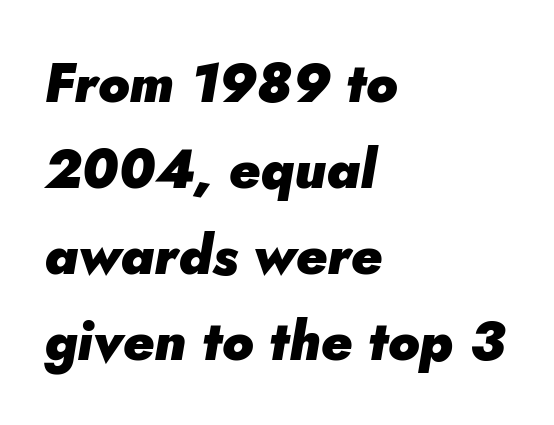
Q: Is the text bold? A: Yes.
Q: Is the text italic (slanted)? A: Yes, it leans right by about 5 degrees.
Q: Is the text underlined? A: No.
Q: How is the paragraph aligned? A: Left-aligned.
Q: Is the spacing between letters normal or unusually wide? A: Normal.
Q: Is the spacing between lines tight, normal or loose? A: Normal.
Q: Width (condensed, normal, or wide)? A: Normal.
Q: Stroke contrast? A: Low.
Q: x-height? A: Small.
Q: Monospaced? A: No.
